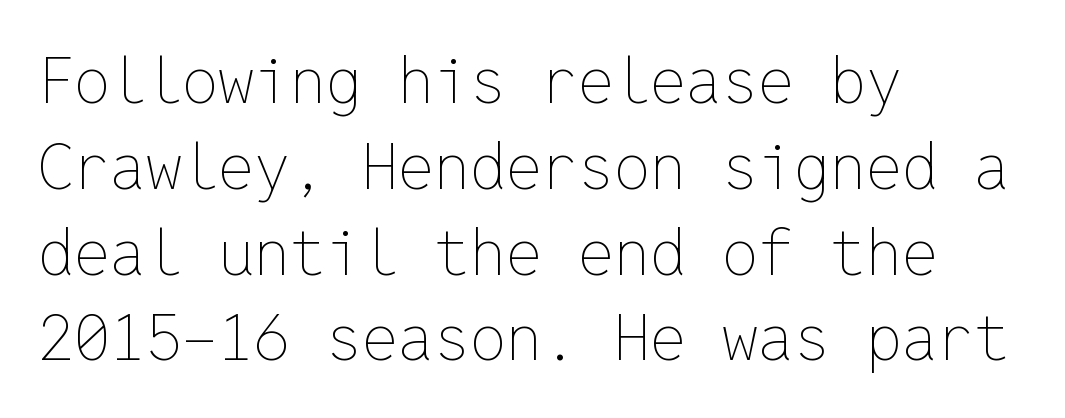
The image shows 64 px thin type, upright, monospaced; set left-aligned, normal line spacing (1.34x), normal letter spacing, not underlined; low stroke contrast and a medium x-height.
